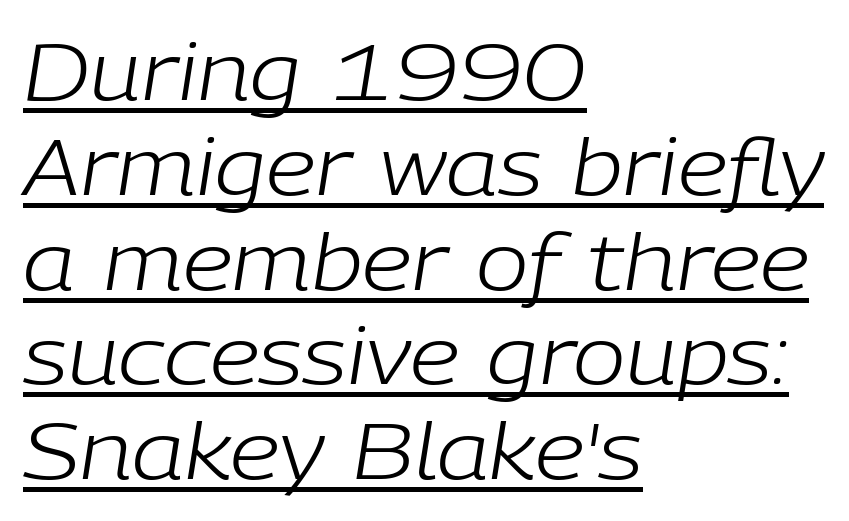
The image shows 79 px light type, italic (leaning right); set left-aligned, line spacing 1.2x, normal letter spacing, underlined; low stroke contrast and a medium x-height.
